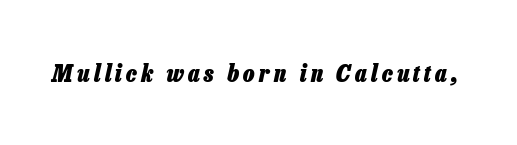
The image shows 24 px bold type, italic (leaning right); set not underlined.
